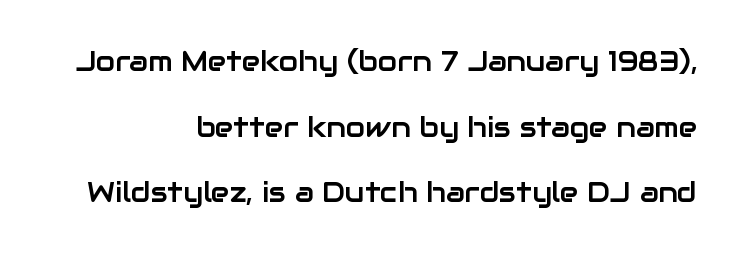
Q: Is the text italic (slanted)? A: No, it is upright.
Q: Is the typeface a serif or a sans-serif typeface? A: Sans-serif.
Q: Is the text underlined? A: No.
Q: How is the paragraph aligned? A: Right-aligned.
Q: Is the spacing between letters normal or unusually wide? A: Normal.
Q: Is the spacing between lines tight, normal or loose? A: Loose.
Q: Width (condensed, normal, or wide)? A: Normal.
Q: Stroke contrast? A: Low.
Q: x-height? A: Medium.
Q: Monospaced? A: No.
